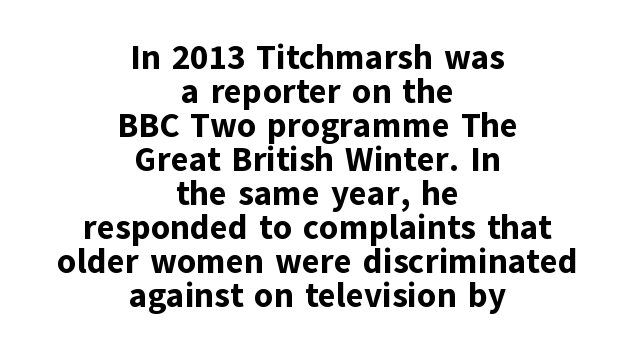
Q: Is the text bold? A: Yes.
Q: Is the text italic (slanted)? A: No, it is upright.
Q: Is the typeface a serif or a sans-serif typeface? A: Sans-serif.
Q: Is the text underlined? A: No.
Q: How is the paragraph aligned? A: Centered.
Q: Is the spacing between letters normal or unusually wide? A: Normal.
Q: Is the spacing between lines tight, normal or loose? A: Tight.
Q: Width (condensed, normal, or wide)? A: Normal.
Q: Stroke contrast? A: Low.
Q: x-height? A: Medium.
Q: Monospaced? A: No.
